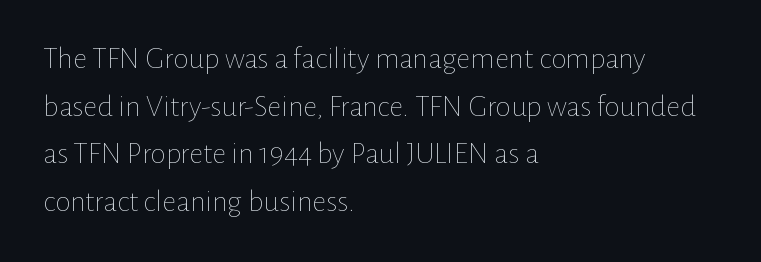
{"italic": "no", "bold": "no", "weight": "thin", "width": "normal", "stroke_contrast": "low", "x_height": "medium", "monospaced": "no", "underline": "no", "align": "left", "line_spacing": "normal", "line_spacing_ratio": 1.54, "letter_spacing": "normal", "letter_spacing_em": 0.0, "glyph_px": 31}
